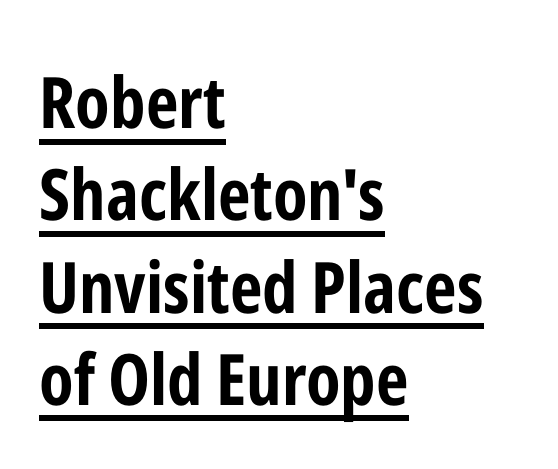
This sample uses an upright cut, with every glyph sitting square on the baseline. Caption: standard tracking, unaltered. Heft: maximum for text — a bold. Leftover space on each line is placed entirely after the last word. The sample's only ornament is a line tracing under the words.
